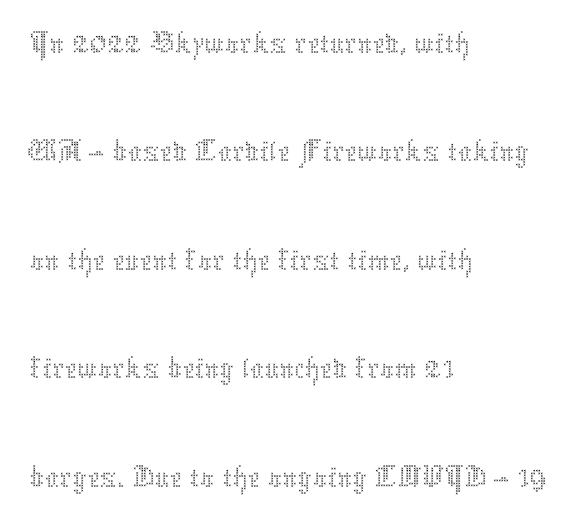
{"italic": "no", "bold": "no", "weight": "thin", "width": "normal", "stroke_contrast": "medium", "x_height": "medium", "monospaced": "no", "underline": "no", "align": "left", "line_spacing": "normal", "line_spacing_ratio": 1.55, "letter_spacing": "normal", "letter_spacing_em": 0.0, "glyph_px": 70}
